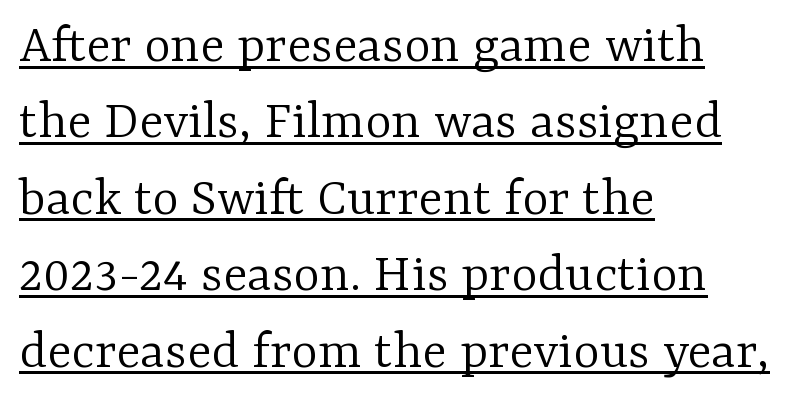
The rag falls on the right side of this text block. A typesetter would call this leading conventional body-copy spacing. The passage shown is typed in a proportional face where columns would drift. You can see a thin bar hugging the bottom of the glyphs. Weight: in the light-to-regular range. Designer's note — italics off, roman on.
